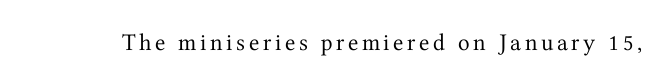
{"italic": "no", "bold": "no", "underline": "no", "glyph_px": 24}
